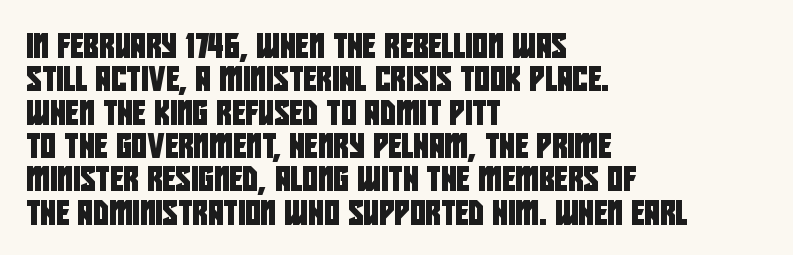
Visually the block forms a straight wall on the left and a jagged coastline on the right. The passage shown is not underscored anywhere. This rendering leaves character spacing at its baseline value. The leading is moderate, giving the passage an even texture.
